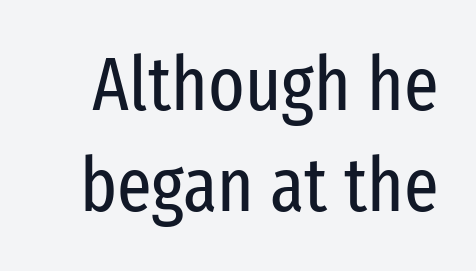
Q: Is the text bold? A: No.
Q: Is the text italic (slanted)? A: No, it is upright.
Q: Is the typeface a serif or a sans-serif typeface? A: Sans-serif.
Q: Is the text underlined? A: No.
Q: Is the spacing between letters normal or unusually wide? A: Normal.
Q: Is the spacing between lines tight, normal or loose? A: Normal.
Q: Width (condensed, normal, or wide)? A: Condensed.
Q: Stroke contrast? A: Low.
Q: x-height? A: Medium.
Q: Monospaced? A: No.
